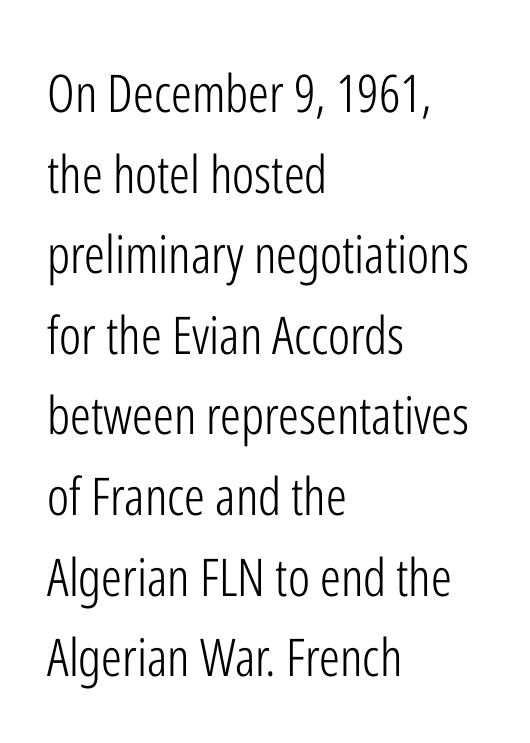
Q: Is the text bold? A: No.
Q: Is the text italic (slanted)? A: No, it is upright.
Q: Is the typeface a serif or a sans-serif typeface? A: Sans-serif.
Q: Is the text underlined? A: No.
Q: How is the paragraph aligned? A: Left-aligned.
Q: Is the spacing between letters normal or unusually wide? A: Normal.
Q: Is the spacing between lines tight, normal or loose? A: Normal.
Q: Width (condensed, normal, or wide)? A: Condensed.
Q: Stroke contrast? A: Low.
Q: x-height? A: Medium.
Q: Monospaced? A: No.
